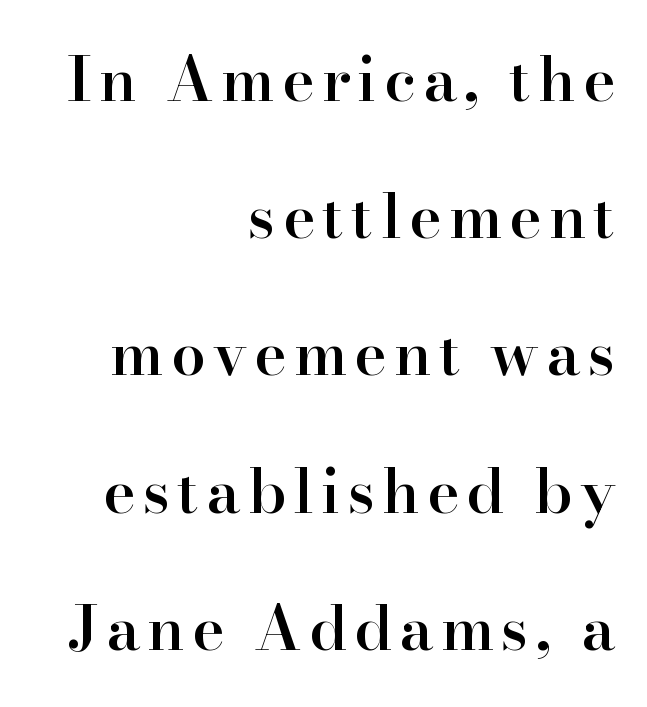
Firm but not heavy-handed strokes: this text is semibold. Whoever set this chose breathing room over compactness in the vertical rhythm. I'd call this a serif setting — the letters wear small feet. Posture: straight, roman, zero tilt. The space directly below the letters is spotless.
